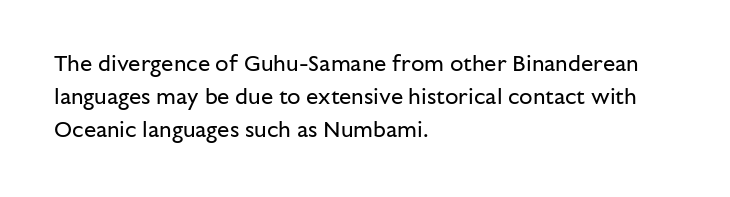
Q: Is the text bold? A: No.
Q: Is the text italic (slanted)? A: No, it is upright.
Q: Is the text underlined? A: No.
Q: How is the paragraph aligned? A: Left-aligned.
Q: Is the spacing between letters normal or unusually wide? A: Normal.
Q: Is the spacing between lines tight, normal or loose? A: Normal.
